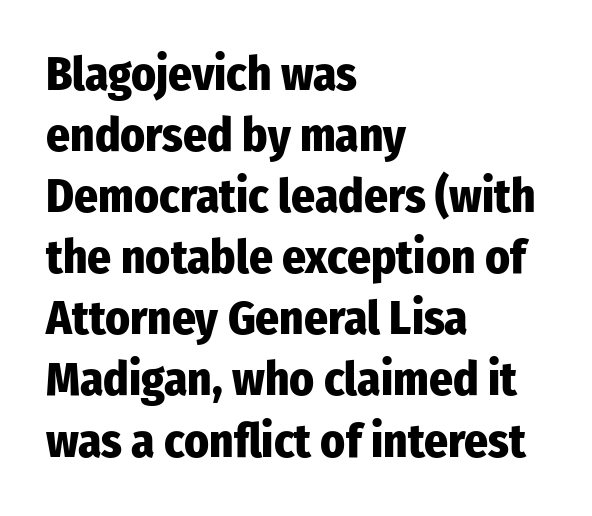
Q: Is the text bold? A: Yes.
Q: Is the text italic (slanted)? A: No, it is upright.
Q: Is the typeface a serif or a sans-serif typeface? A: Sans-serif.
Q: Is the text underlined? A: No.
Q: How is the paragraph aligned? A: Left-aligned.
Q: Is the spacing between letters normal or unusually wide? A: Normal.
Q: Is the spacing between lines tight, normal or loose? A: Normal.
Q: Width (condensed, normal, or wide)? A: Condensed.
Q: Stroke contrast? A: Low.
Q: x-height? A: Medium.
Q: Monospaced? A: No.
